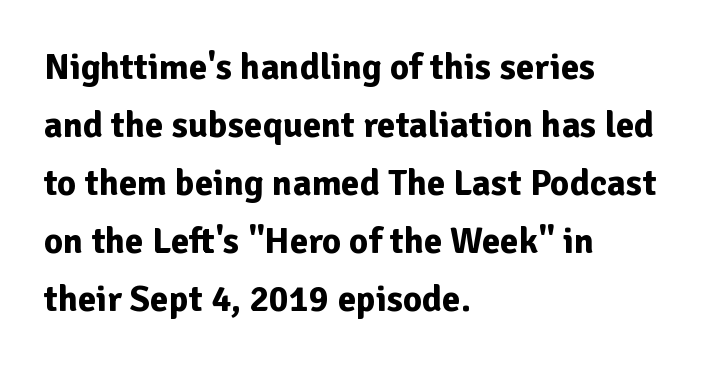
The image shows 37 px bold sans-serif type, upright; set left-aligned, normal line spacing (1.57x), normal letter spacing, not underlined; low stroke contrast and a medium x-height.
